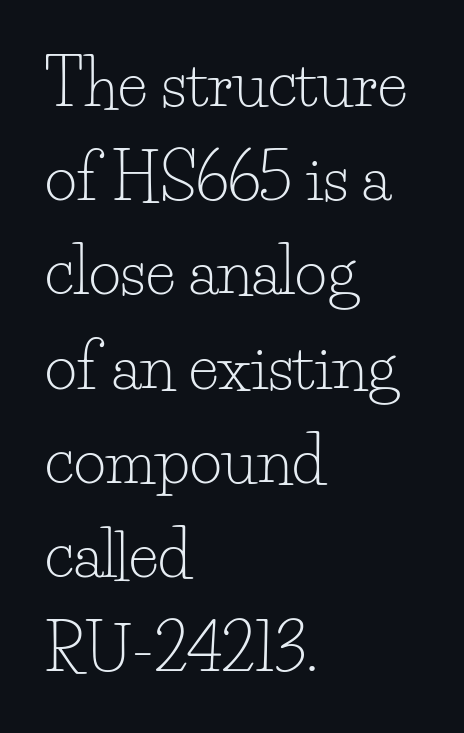
The image shows 62 px light serif type, upright; set left-aligned, normal line spacing (1.52x), normal letter spacing, not underlined; low stroke contrast and a small x-height.
